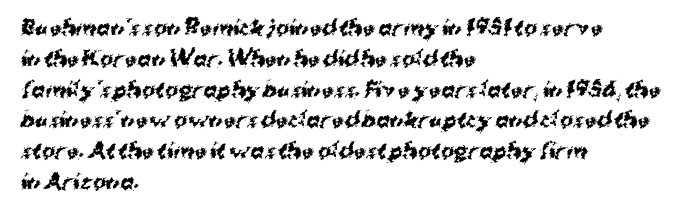
Q: Is the text bold? A: Yes.
Q: Is the text underlined? A: No.
Q: How is the paragraph aligned? A: Left-aligned.
Q: Is the spacing between letters normal or unusually wide? A: Normal.
Q: Is the spacing between lines tight, normal or loose? A: Normal.
